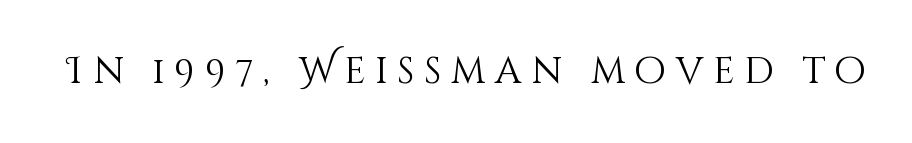
Q: Is the text bold? A: No.
Q: Is the text italic (slanted)? A: No, it is upright.
Q: Is the text underlined? A: No.
Q: Is the spacing between letters normal or unusually wide? A: Unusually wide.
Q: Width (condensed, normal, or wide)? A: Normal.
Q: Stroke contrast? A: Medium.
Q: x-height? A: Large.
Q: Monospaced? A: No.
